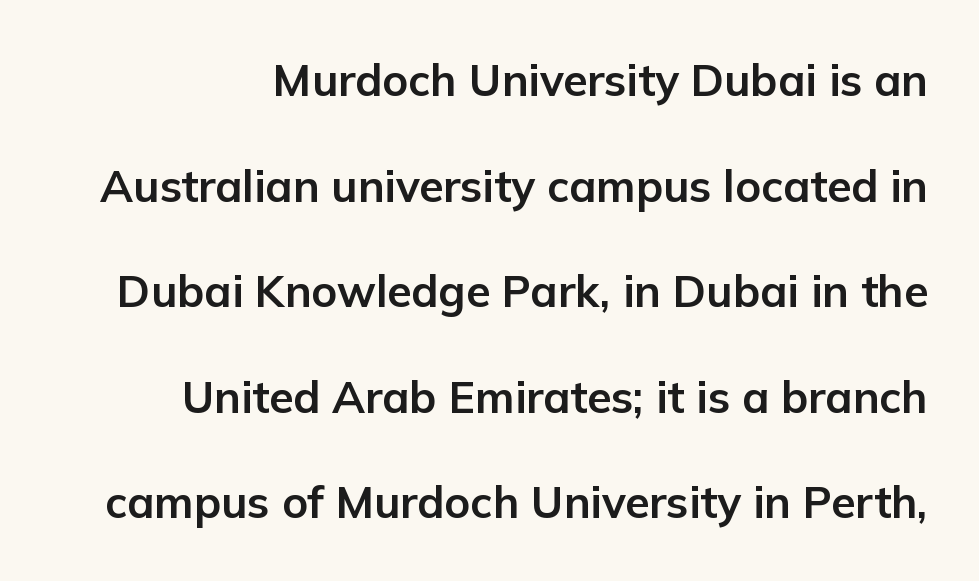
Words float on clear page, feet unadorned. These words are printed bold, with thick strokes throughout. Think of a printed novel: that variable character pitch is what you see here. Quick note: interline space is abundant. Tracking value appears to be zero — textbook default spacing. Unlike italic type, these characters show no tilt at all.
